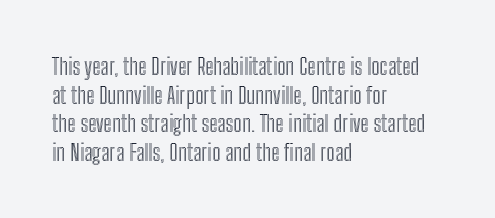
Q: Is the text italic (slanted)? A: No, it is upright.
Q: Is the text underlined? A: No.
Q: How is the paragraph aligned? A: Left-aligned.
Q: Is the spacing between letters normal or unusually wide? A: Normal.
